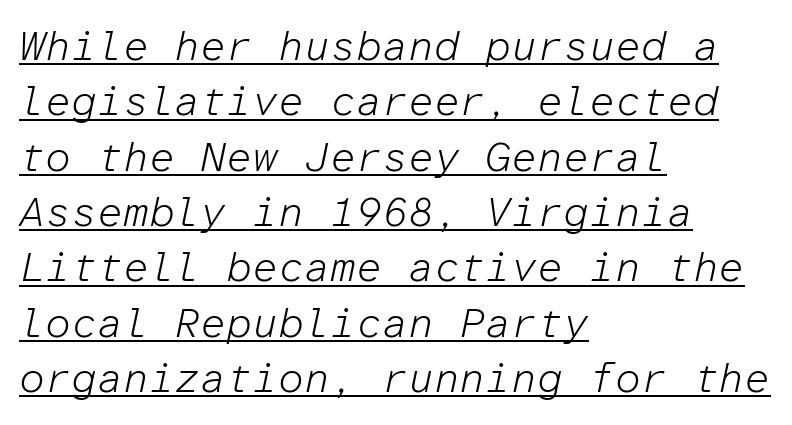
Q: Is the text bold? A: No.
Q: Is the text italic (slanted)? A: Yes, it leans right by about 12 degrees.
Q: Is the text underlined? A: Yes.
Q: How is the paragraph aligned? A: Left-aligned.
Q: Is the spacing between letters normal or unusually wide? A: Normal.
Q: Is the spacing between lines tight, normal or loose? A: Normal.
Q: Width (condensed, normal, or wide)? A: Normal.
Q: Stroke contrast? A: Low.
Q: x-height? A: Medium.
Q: Monospaced? A: Yes.
